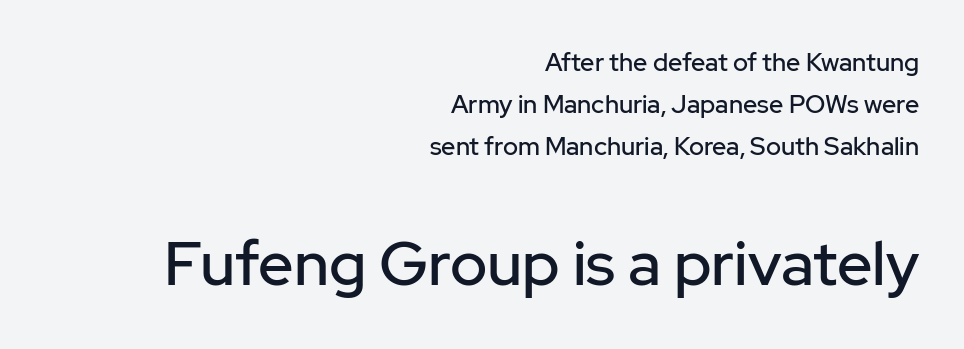
{"serif": "no", "italic": "no", "width": "normal", "stroke_contrast": "low", "x_height": "medium", "monospaced": "no", "underline": "no", "align": "right", "line_spacing": "normal", "line_spacing_ratio": 1.68, "letter_spacing": "normal", "letter_spacing_em": 0.0, "larger_block": "second", "size_ratio": 2.48, "glyph_px": 62}
